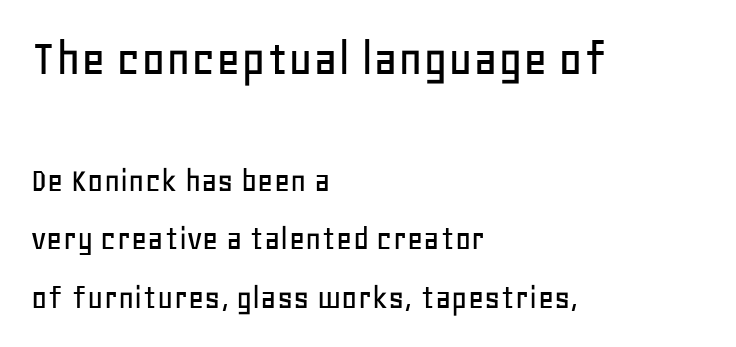
The image shows 53 px sans-serif type, upright; set left-aligned, normal line spacing (1.67x), normal letter spacing, not underlined; the first (top) block is 1.51x larger; low stroke contrast and a large x-height.
